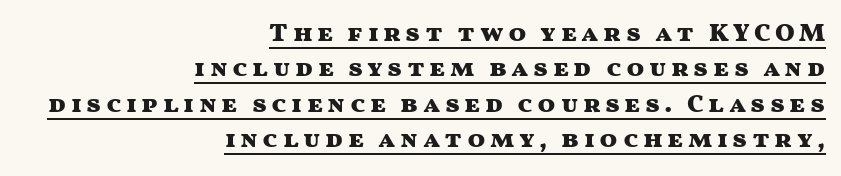
The image shows 26 px bold type, upright; set right-aligned, normal line spacing (1.36x), underlined.
